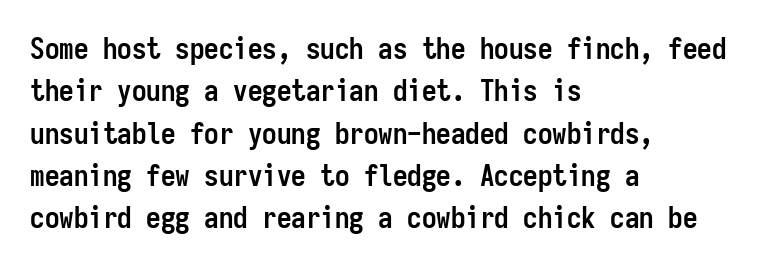
Q: Is the text bold? A: Yes.
Q: Is the text italic (slanted)? A: No, it is upright.
Q: Is the typeface a serif or a sans-serif typeface? A: Sans-serif.
Q: Is the text underlined? A: No.
Q: How is the paragraph aligned? A: Left-aligned.
Q: Is the spacing between letters normal or unusually wide? A: Normal.
Q: Is the spacing between lines tight, normal or loose? A: Normal.
Q: Width (condensed, normal, or wide)? A: Condensed.
Q: Stroke contrast? A: Low.
Q: x-height? A: Medium.
Q: Monospaced? A: Yes.
